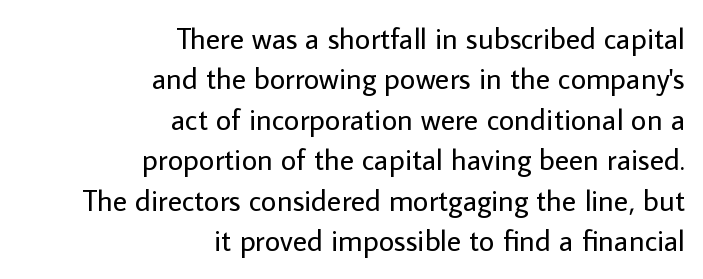
{"serif": "no", "italic": "no", "bold": "no", "weight": "regular", "width": "normal", "stroke_contrast": "low", "x_height": "medium", "monospaced": "no", "underline": "no", "align": "right", "line_spacing": "normal", "line_spacing_ratio": 1.35, "letter_spacing": "normal", "letter_spacing_em": 0.0, "glyph_px": 30}
